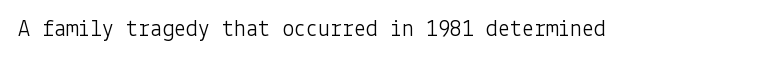
{"italic": "no", "bold": "no", "underline": "no", "letter_spacing": "normal", "letter_spacing_em": 0.0, "glyph_px": 24}
